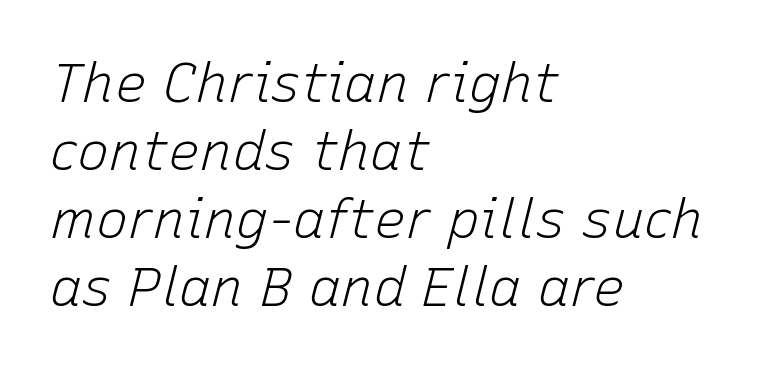
The tracking reads as untouched default to a designer's eye. Character widths vary here, with narrow letters taking less room than wide ones. The rendering anchors every line to the left-hand side. Slant detected: the letters are inclined.
